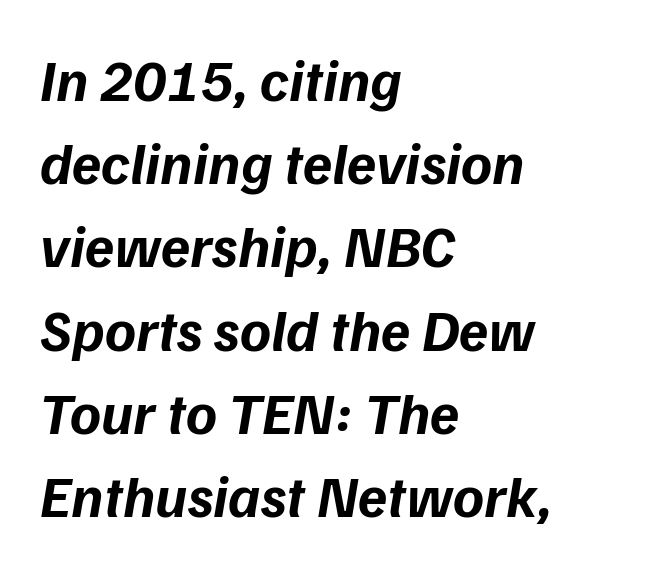
Q: Is the text bold? A: Yes.
Q: Is the typeface a serif or a sans-serif typeface? A: Sans-serif.
Q: Is the text underlined? A: No.
Q: How is the paragraph aligned? A: Left-aligned.
Q: Is the spacing between letters normal or unusually wide? A: Normal.
Q: Is the spacing between lines tight, normal or loose? A: Normal.
Q: Width (condensed, normal, or wide)? A: Normal.
Q: Stroke contrast? A: Low.
Q: x-height? A: Medium.
Q: Monospaced? A: No.
